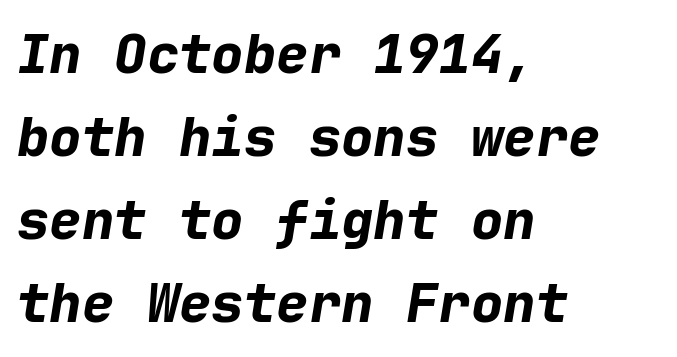
Q: Is the text bold? A: Yes.
Q: Is the text italic (slanted)? A: Yes, it leans right by about 9 degrees.
Q: Is the text underlined? A: No.
Q: How is the paragraph aligned? A: Left-aligned.
Q: Is the spacing between letters normal or unusually wide? A: Normal.
Q: Is the spacing between lines tight, normal or loose? A: Normal.
Q: Width (condensed, normal, or wide)? A: Normal.
Q: Stroke contrast? A: Low.
Q: x-height? A: Medium.
Q: Monospaced? A: Yes.
